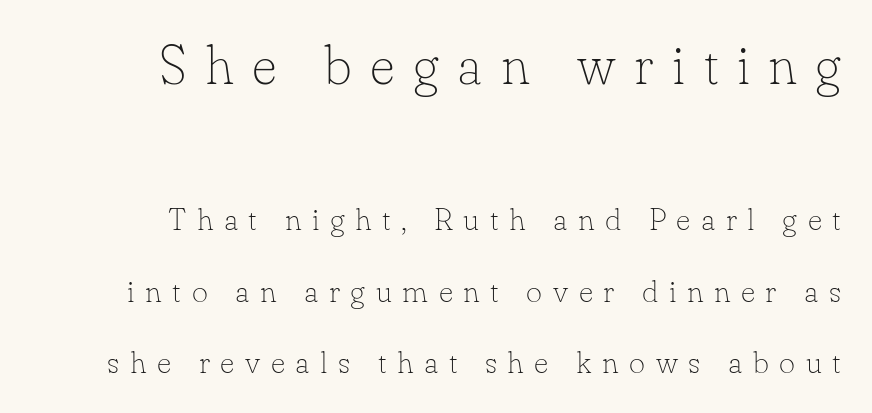
The image shows 54 px thin serif type, upright; set right-aligned, loose line spacing (2.31x), unusually wide letter spacing (+0.34 em), not underlined; the first (top) block is 1.74x larger; low stroke contrast and a small x-height.
